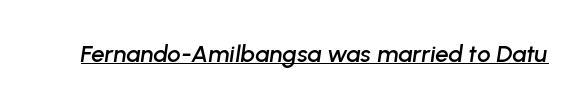
Tall strokes in this sample are angled rather than plumb. The typesetter has applied underlining to the passage shown. Tracking here is standard; glyphs follow each other at the usual distance.
